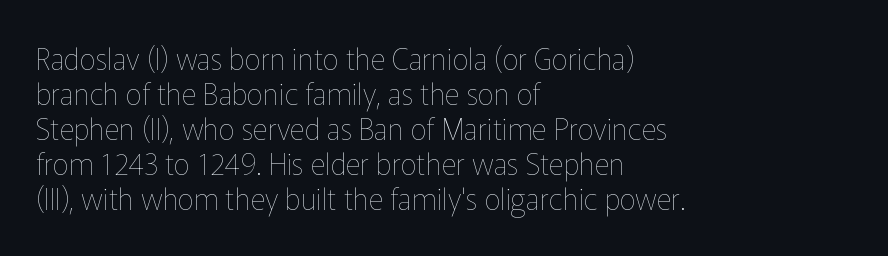
Q: Is the text bold? A: No.
Q: Is the text italic (slanted)? A: No, it is upright.
Q: Is the text underlined? A: No.
Q: How is the paragraph aligned? A: Left-aligned.
Q: Is the spacing between letters normal or unusually wide? A: Normal.
Q: Width (condensed, normal, or wide)? A: Normal.
Q: Stroke contrast? A: Low.
Q: x-height? A: Medium.
Q: Monospaced? A: No.
